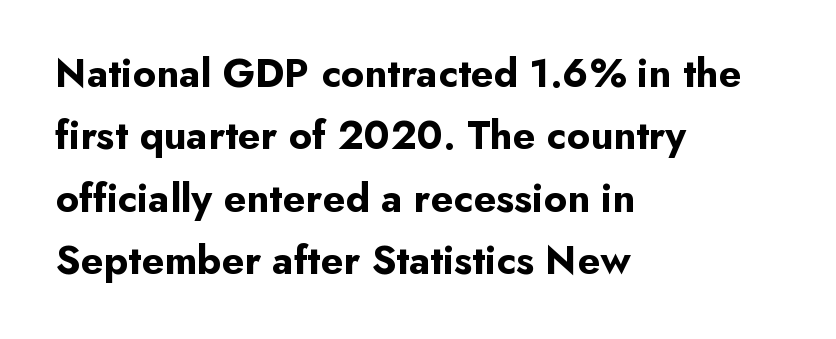
The image shows 41 px bold sans-serif type, upright; set left-aligned, normal line spacing (1.52x), normal letter spacing, not underlined; low stroke contrast and a small x-height.
